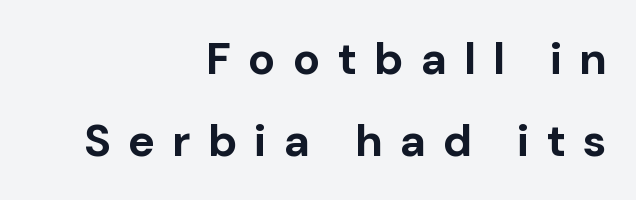
The image shows 45 px bold sans-serif type, upright; set right-aligned, line spacing 1.83x, unusually wide letter spacing (+0.38 em), not underlined; low stroke contrast and a medium x-height.
